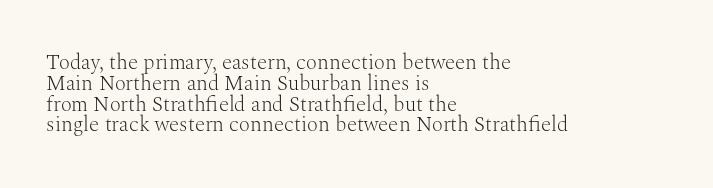
Words appear dense and cohesive because spacing is normal. This reads as an unemphasized weight, regular at the heaviest. These lines are set flush left with a ragged right edge. The words here are not underlined.
